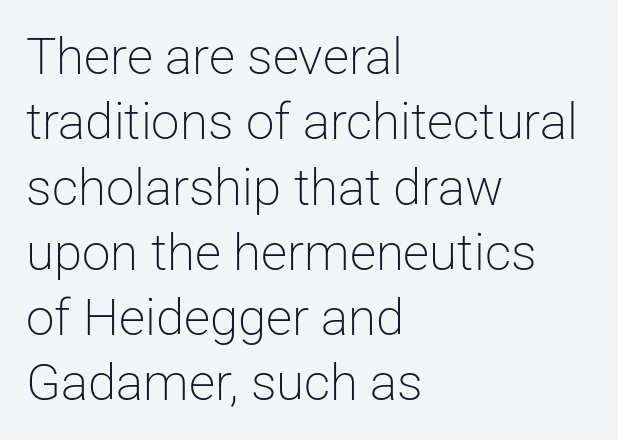
{"serif": "no", "italic": "no", "bold": "no", "weight": "light", "width": "normal", "stroke_contrast": "low", "x_height": "medium", "monospaced": "no", "underline": "no", "align": "left", "line_spacing": "normal", "line_spacing_ratio": 1.28, "letter_spacing": "normal", "letter_spacing_em": 0.0, "glyph_px": 51}
